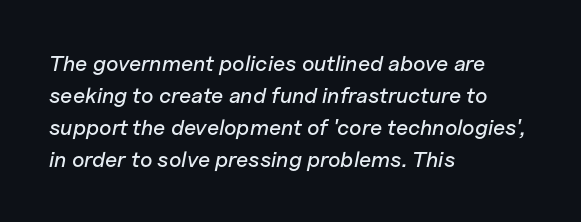
Does extra space separate the letters? No, they use regular spacing. The font's italic variant was chosen for this text. Line beginnings align vertically; line endings do not. The glyphs are unaccompanied by any horizontal stroke below them. Interline gaps are of average width in this sample.
